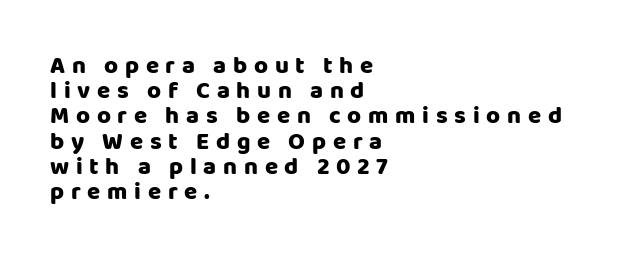
Q: Is the text italic (slanted)? A: No, it is upright.
Q: Is the text underlined? A: No.
Q: How is the paragraph aligned? A: Left-aligned.
Q: Is the spacing between letters normal or unusually wide? A: Unusually wide.
Q: Is the spacing between lines tight, normal or loose? A: Tight.
